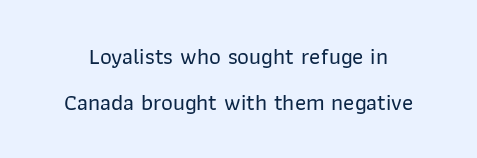
The image shows 23 px text type, upright; set loose line spacing (1.98x), normal letter spacing, not underlined.
